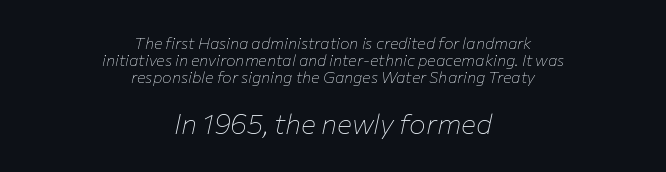
The image shows 28 px thin type, italic (leaning right); set centered, tight line spacing (1.05x), normal letter spacing, not underlined; the second (bottom) block is 1.75x larger; low stroke contrast and a medium x-height.
